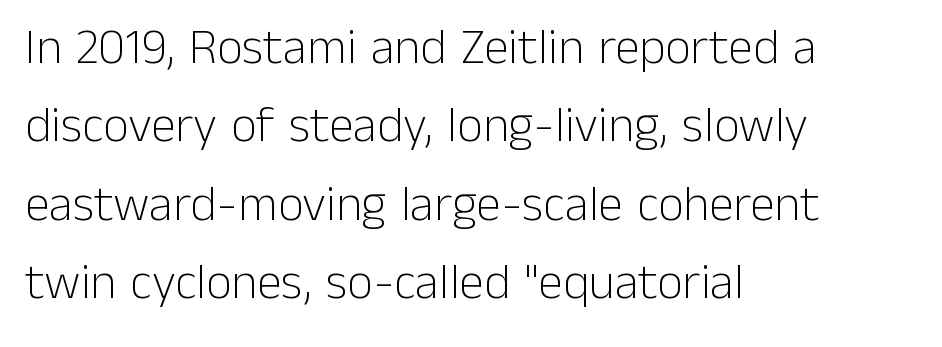
{"serif": "no", "italic": "no", "bold": "no", "weight": "light", "width": "normal", "stroke_contrast": "low", "x_height": "medium", "monospaced": "no", "underline": "no", "align": "left", "line_spacing": "normal", "line_spacing_ratio": 1.57, "letter_spacing": "normal", "letter_spacing_em": 0.0, "glyph_px": 50}
